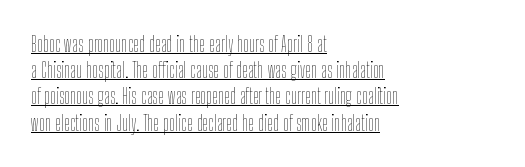
The image shows 21 px text type, upright; set left-aligned, normal line spacing (1.25x), normal letter spacing, underlined.
